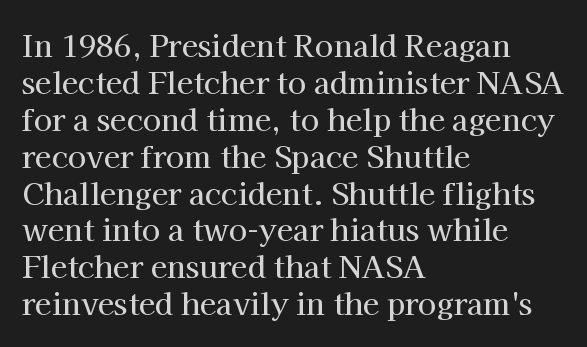
Typeset ragged right — the left edge is the straight one. Posture: vertical. Standard letterfit; no display-style spreading of the glyphs. Type without underlining. Looks like regular typesetting: each glyph gets only the width it needs. Typographically, this falls in the serif category.
